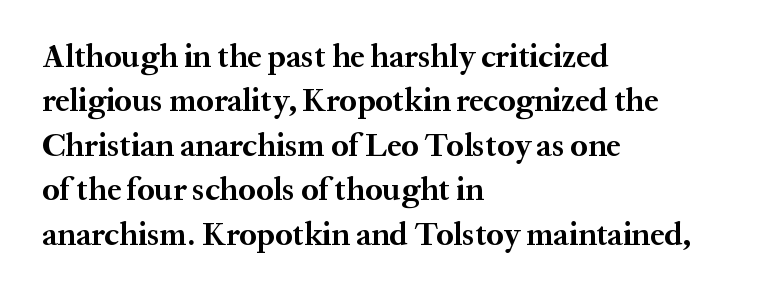
{"serif": "yes", "italic": "no", "bold": "yes", "weight": "bold", "width": "normal", "stroke_contrast": "medium", "x_height": "medium", "monospaced": "no", "underline": "no", "align": "left", "line_spacing": "normal", "line_spacing_ratio": 1.39, "letter_spacing": "normal", "letter_spacing_em": 0.0, "glyph_px": 32}
